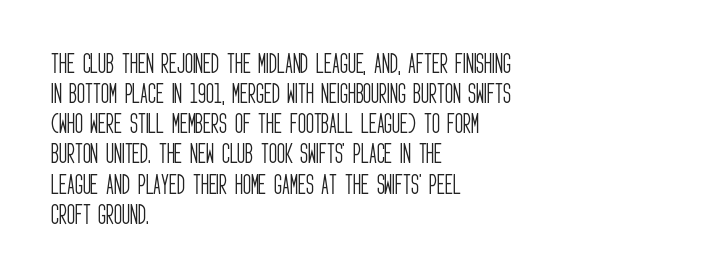
{"italic": "no", "bold": "no", "underline": "no", "align": "left", "line_spacing": "normal", "line_spacing_ratio": 1.37, "letter_spacing": "normal", "letter_spacing_em": 0.0, "glyph_px": 22}
